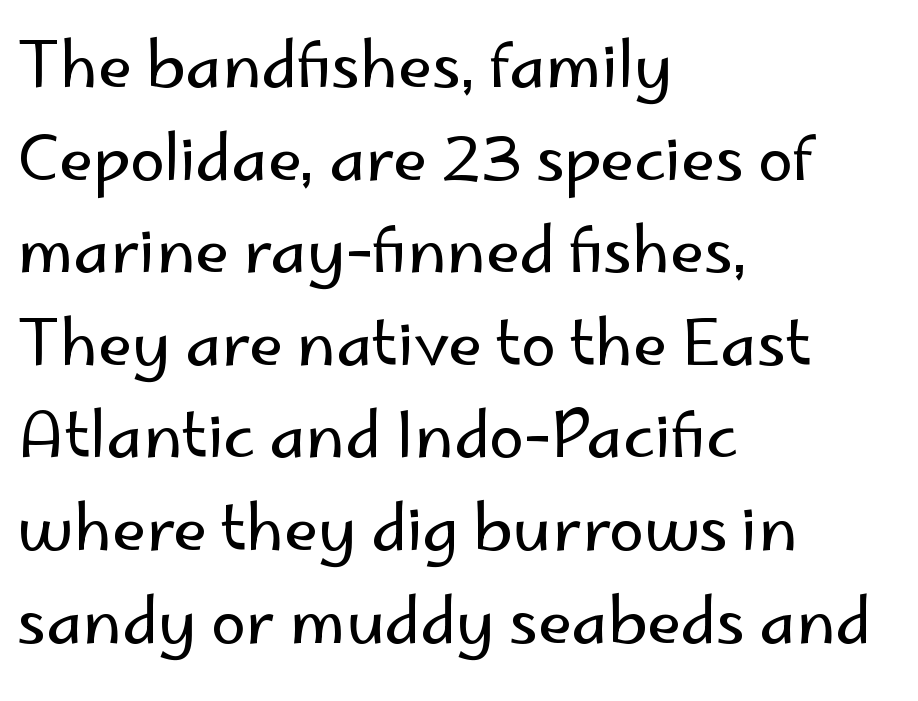
Q: Is the text bold? A: No.
Q: Is the text italic (slanted)? A: No, it is upright.
Q: Is the typeface a serif or a sans-serif typeface? A: Sans-serif.
Q: Is the text underlined? A: No.
Q: How is the paragraph aligned? A: Left-aligned.
Q: Is the spacing between letters normal or unusually wide? A: Normal.
Q: Is the spacing between lines tight, normal or loose? A: Normal.
Q: Width (condensed, normal, or wide)? A: Normal.
Q: Stroke contrast? A: Low.
Q: x-height? A: Small.
Q: Monospaced? A: No.
